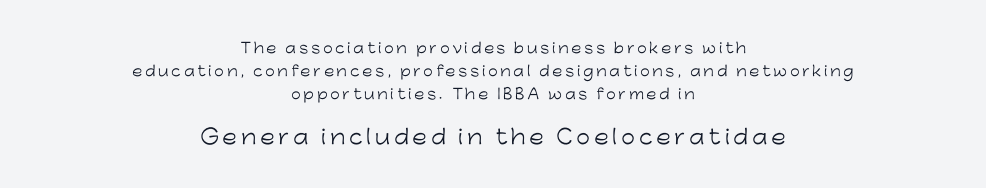
Designer's note — italics off, roman on. Visually the block forms a symmetrical silhouette, jagged on both flanks. Letters have the restrained weight of plain body copy at most. Regular leading. The string is rendered with underlining switched off. Size contrast runs from small at the top to large at the bottom.
